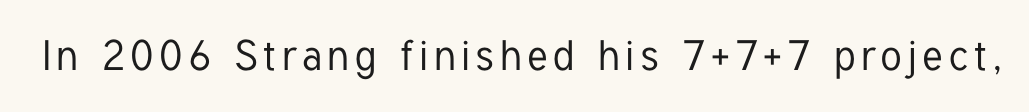
The passage shown is typed in a proportional face where columns would drift. Serifs: no, the terminals of the letterforms are clean. Vertical strokes here are truly vertical. The zone under the glyphs is completely vacant.
